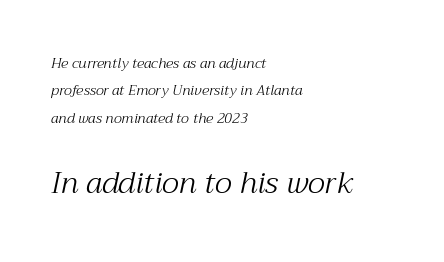
The image shows 30 px light serif type, italic (leaning right); set left-aligned, loose line spacing (1.96x), normal letter spacing, not underlined; the second (bottom) block is 2.14x larger; medium stroke contrast and a medium x-height.
